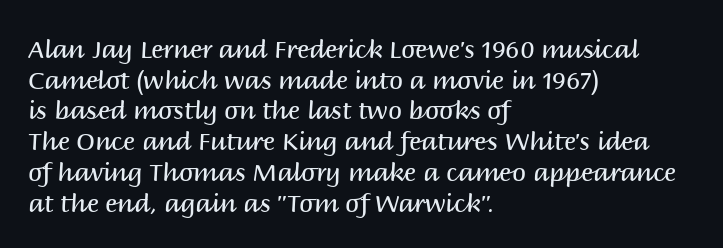
The image shows 25 px text type; set left-aligned, line spacing 1.23x, normal letter spacing, not underlined.
